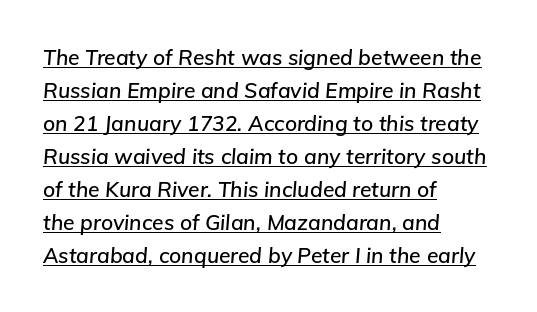
A baseline rule has been typeset under these characters. This sample is left-justified, so line endings fall wherever the words run out. The space between consecutive lines is moderate. The lettering tilts uniformly, giving the passage an italic look. Nobody touched the tracking dial on this one.
